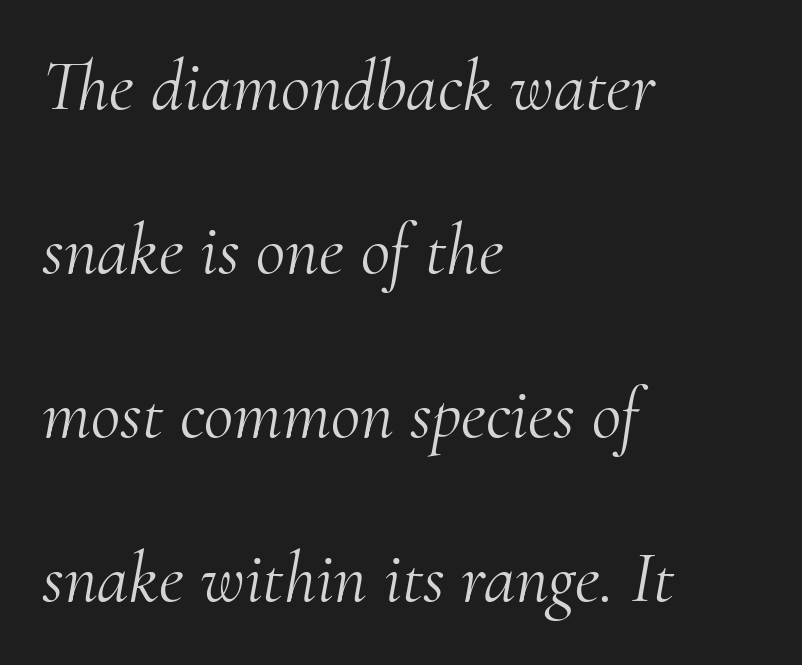
Q: Is the text bold? A: No.
Q: Is the text italic (slanted)? A: Yes, it leans right by about 10 degrees.
Q: Is the typeface a serif or a sans-serif typeface? A: Serif.
Q: Is the text underlined? A: No.
Q: How is the paragraph aligned? A: Left-aligned.
Q: Is the spacing between letters normal or unusually wide? A: Normal.
Q: Is the spacing between lines tight, normal or loose? A: Loose.
Q: Width (condensed, normal, or wide)? A: Normal.
Q: Stroke contrast? A: Medium.
Q: x-height? A: Small.
Q: Monospaced? A: No.
